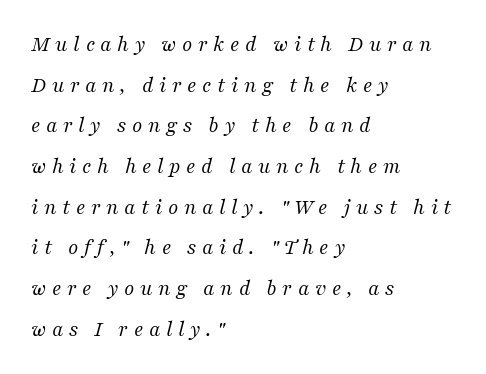
The image shows 22 px text type, italic (leaning right); set left-aligned, line spacing 1.85x, unusually wide letter spacing (+0.25 em), not underlined.
